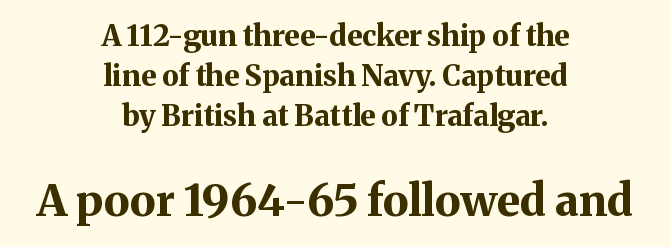
The image shows 44 px bold serif type, upright; set centered, normal line spacing (1.38x), normal letter spacing, not underlined; the second (bottom) block is 1.52x larger; medium stroke contrast and a medium x-height.
